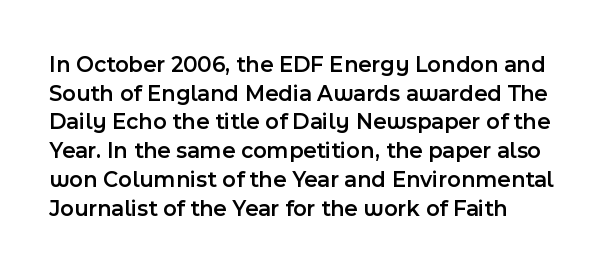
The image shows 23 px text type, upright; set normal line spacing (1.25x), normal letter spacing, not underlined.
